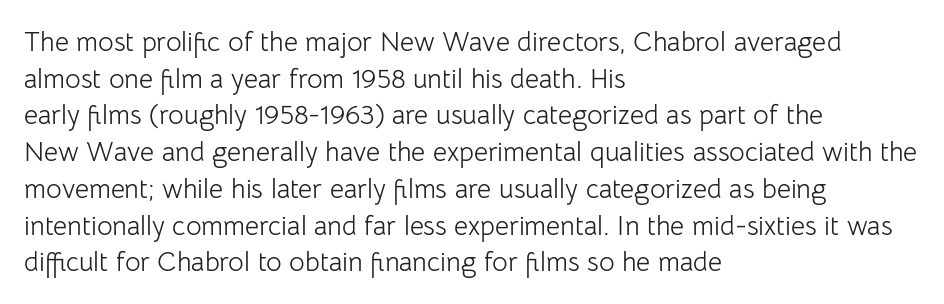
The image shows 27 px text type, upright; set left-aligned, normal line spacing (1.36x), normal letter spacing, not underlined.
